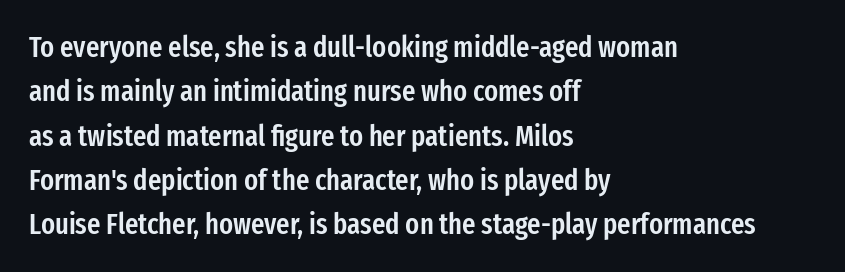
{"serif": "no", "italic": "no", "bold": "semi", "weight": "semibold", "width": "condensed", "stroke_contrast": "low", "x_height": "medium", "monospaced": "no", "underline": "no", "align": "left", "line_spacing": "normal", "line_spacing_ratio": 1.53, "letter_spacing": "normal", "letter_spacing_em": 0.0, "glyph_px": 29}
